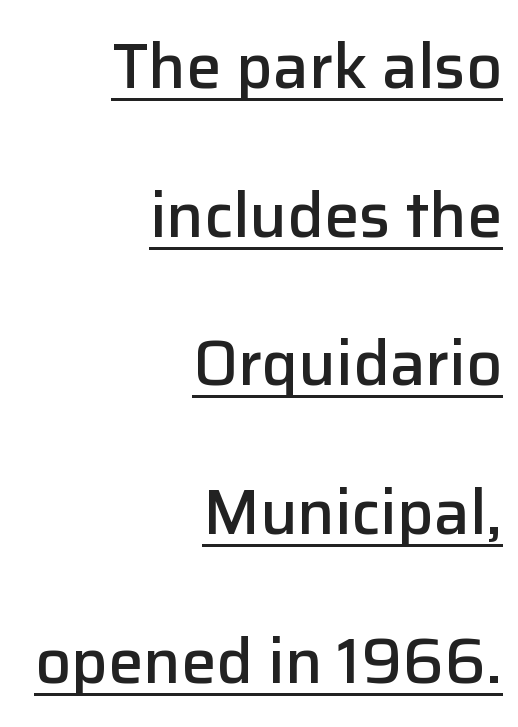
Q: Is the text bold? A: Semi-bold.
Q: Is the text italic (slanted)? A: No, it is upright.
Q: Is the typeface a serif or a sans-serif typeface? A: Sans-serif.
Q: Is the text underlined? A: Yes.
Q: How is the paragraph aligned? A: Right-aligned.
Q: Is the spacing between letters normal or unusually wide? A: Normal.
Q: Is the spacing between lines tight, normal or loose? A: Loose.
Q: Width (condensed, normal, or wide)? A: Normal.
Q: Stroke contrast? A: Low.
Q: x-height? A: Medium.
Q: Monospaced? A: No.
